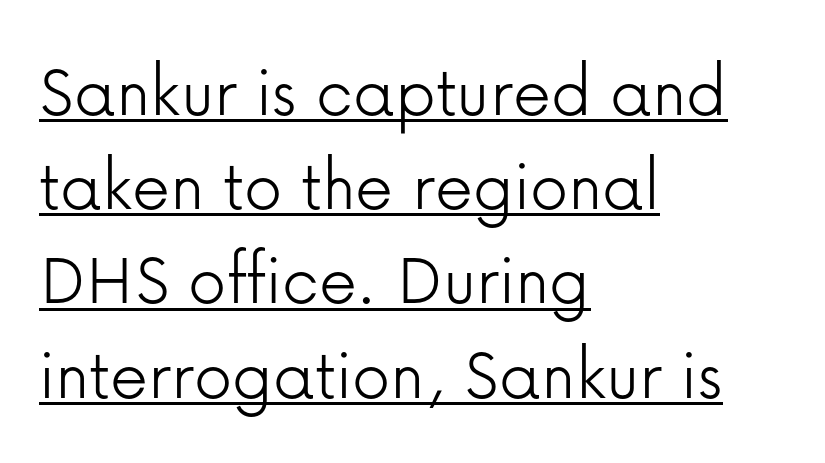
{"serif": "no", "italic": "no", "bold": "no", "weight": "light", "width": "normal", "stroke_contrast": "low", "x_height": "medium", "monospaced": "no", "underline": "yes", "align": "left", "line_spacing_ratio": 1.24, "letter_spacing": "normal", "letter_spacing_em": 0.0, "glyph_px": 76}
